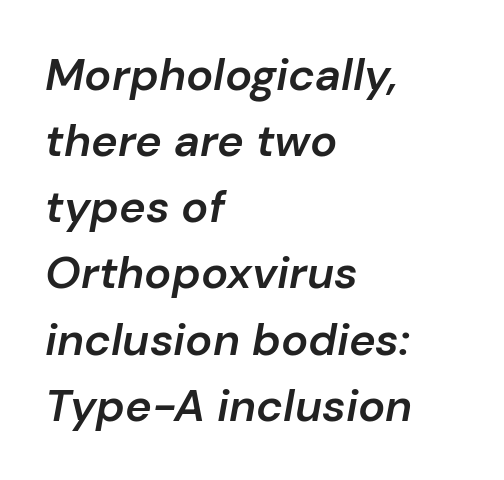
{"italic": "yes", "lean": "right", "slant_degrees": 10, "bold": "semi", "weight": "semibold", "width": "normal", "stroke_contrast": "low", "x_height": "medium", "monospaced": "no", "underline": "no", "align": "left", "line_spacing": "normal", "line_spacing_ratio": 1.47, "letter_spacing": "normal", "letter_spacing_em": 0.0, "glyph_px": 45}
